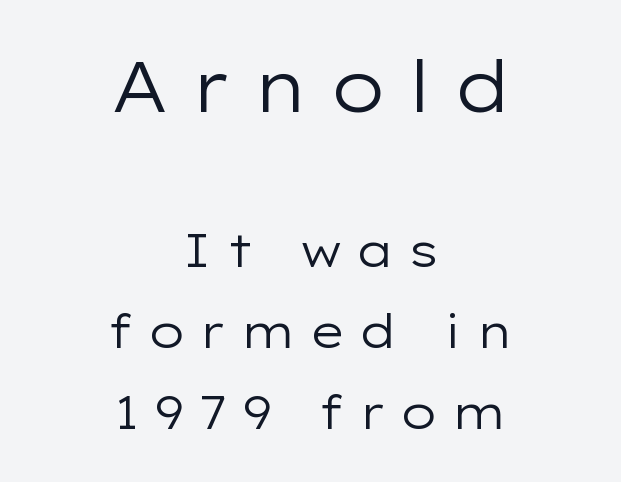
This is the regular roman posture of the typeface. Does extra space separate the letters? Yes, quite a lot of it. The cut favours lightness, reaching ordinary text weight at its darkest. Horizontally, the lines are justified to the midpoint only.
